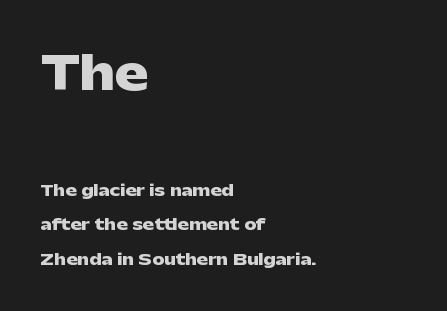
Q: Is the text bold? A: Yes.
Q: Is the text italic (slanted)? A: No, it is upright.
Q: Is the typeface a serif or a sans-serif typeface? A: Sans-serif.
Q: Is the text underlined? A: No.
Q: How is the paragraph aligned? A: Left-aligned.
Q: Is the spacing between letters normal or unusually wide? A: Normal.
Q: Is the spacing between lines tight, normal or loose? A: Loose.
Q: Which block of text is set in a larger size, the first (top) or the second (bottom)? A: The first (top) one.
Q: Width (condensed, normal, or wide)? A: Wide.
Q: Stroke contrast? A: Low.
Q: x-height? A: Medium.
Q: Monospaced? A: No.
